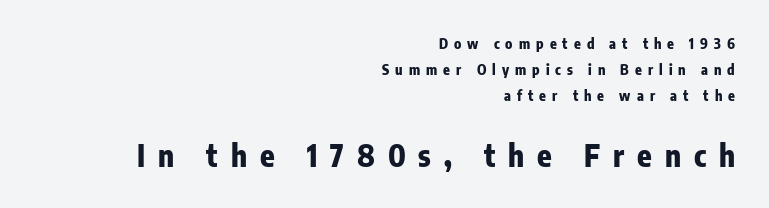
{"serif": "no", "italic": "no", "bold": "yes", "weight": "heavy", "width": "condensed", "stroke_contrast": "low", "x_height": "medium", "monospaced": "no", "underline": "no", "align": "right", "line_spacing_ratio": 1.85, "letter_spacing": "wide", "letter_spacing_em": 0.43, "larger_block": "second", "size_ratio": 2.14, "glyph_px": 30}
